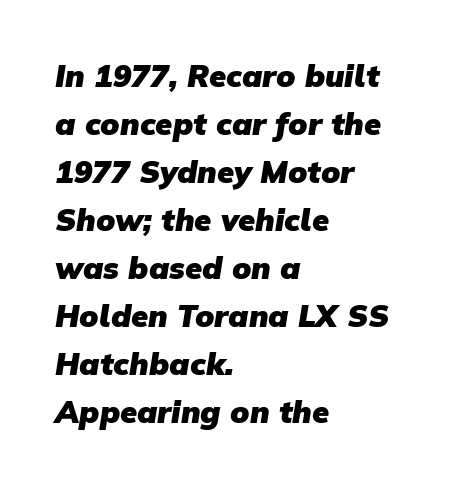
Q: Is the text bold? A: Yes.
Q: Is the typeface a serif or a sans-serif typeface? A: Sans-serif.
Q: Is the text underlined? A: No.
Q: How is the paragraph aligned? A: Left-aligned.
Q: Is the spacing between letters normal or unusually wide? A: Normal.
Q: Is the spacing between lines tight, normal or loose? A: Normal.
Q: Width (condensed, normal, or wide)? A: Normal.
Q: Stroke contrast? A: Low.
Q: x-height? A: Medium.
Q: Monospaced? A: No.
